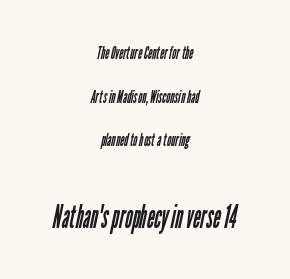
The image shows 32 px regular-weight, condensed sans-serif type; set centered, loose line spacing (2.42x), normal letter spacing, not underlined; the second (bottom) block is 1.78x larger; low stroke contrast and a medium x-height.
